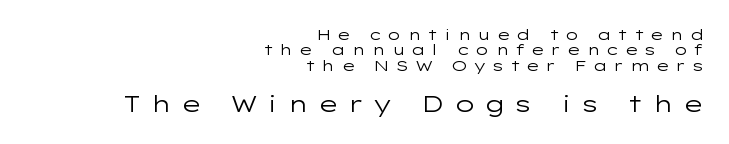
Q: Is the text bold? A: No.
Q: Is the text italic (slanted)? A: No, it is upright.
Q: Is the text underlined? A: No.
Q: How is the paragraph aligned? A: Right-aligned.
Q: Is the spacing between letters normal or unusually wide? A: Unusually wide.
Q: Is the spacing between lines tight, normal or loose? A: Tight.
Q: Which block of text is set in a larger size, the first (top) or the second (bottom)? A: The second (bottom) one.
